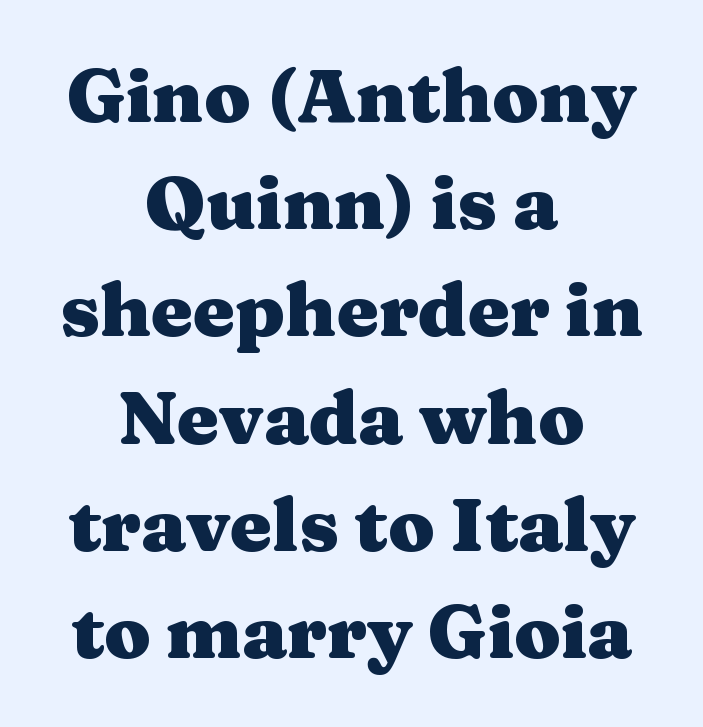
Typesetter's note: full bold, strokes at maximum text heaviness. Vertical spacing — default. Alignment: centered. This is roman type, the default non-slanted kind.
